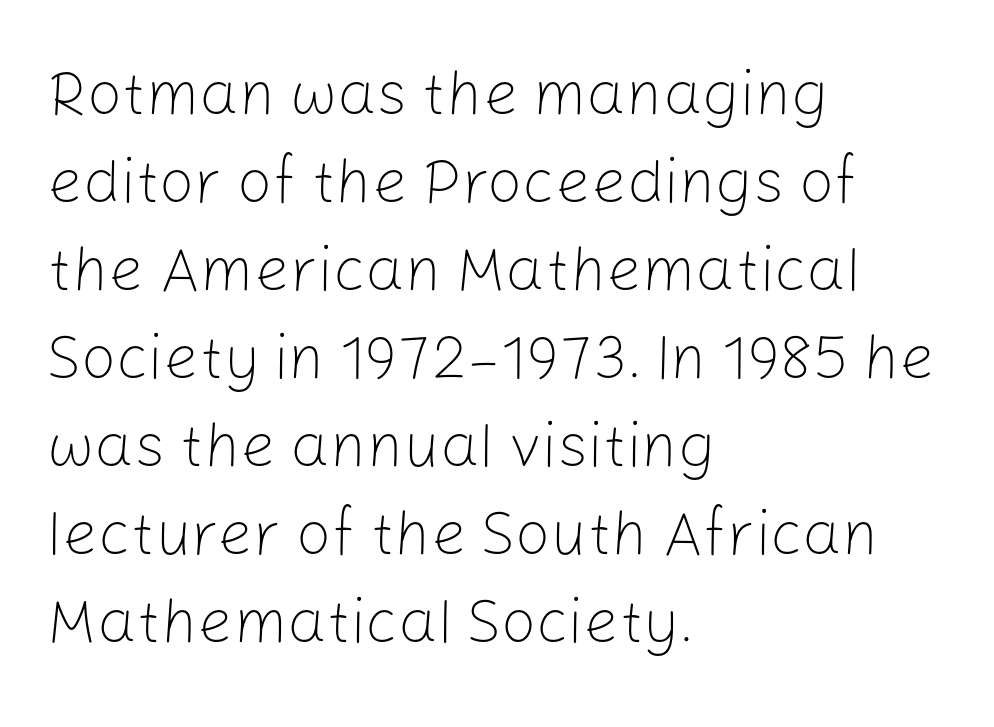
The passage shown is typed in a proportional face where columns would drift. Default kerning and tracking; the words read as compact shapes. The rag falls on the right side of this text block. You can tell it's not italic because the verticals are truly vertical. No extra ink here — the face is not bold.
